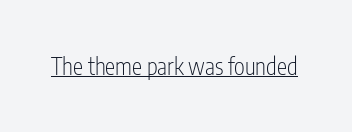
{"italic": "no", "bold": "no", "underline": "yes", "letter_spacing": "normal", "letter_spacing_em": 0.0, "glyph_px": 23}
